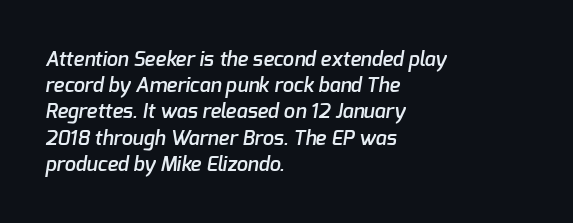
{"bold": "semi", "underline": "no", "align": "left", "line_spacing": "normal", "line_spacing_ratio": 1.31, "letter_spacing": "normal", "letter_spacing_em": 0.0, "glyph_px": 20}
